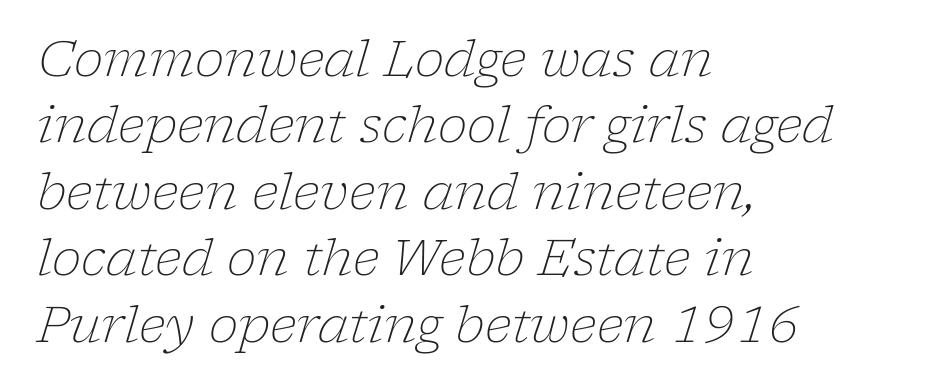
The letterforms sit at book weight or below. Vertical spacing — default. Do the characters align in a grid? No, the font is proportional. Posture: slanted.
